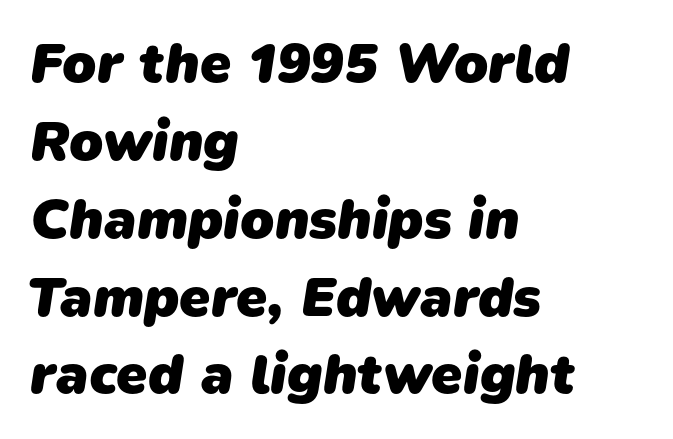
Q: Is the text bold? A: Yes.
Q: Is the typeface a serif or a sans-serif typeface? A: Sans-serif.
Q: Is the text underlined? A: No.
Q: How is the paragraph aligned? A: Left-aligned.
Q: Is the spacing between letters normal or unusually wide? A: Normal.
Q: Is the spacing between lines tight, normal or loose? A: Normal.
Q: Width (condensed, normal, or wide)? A: Normal.
Q: Stroke contrast? A: Low.
Q: x-height? A: Medium.
Q: Monospaced? A: No.
